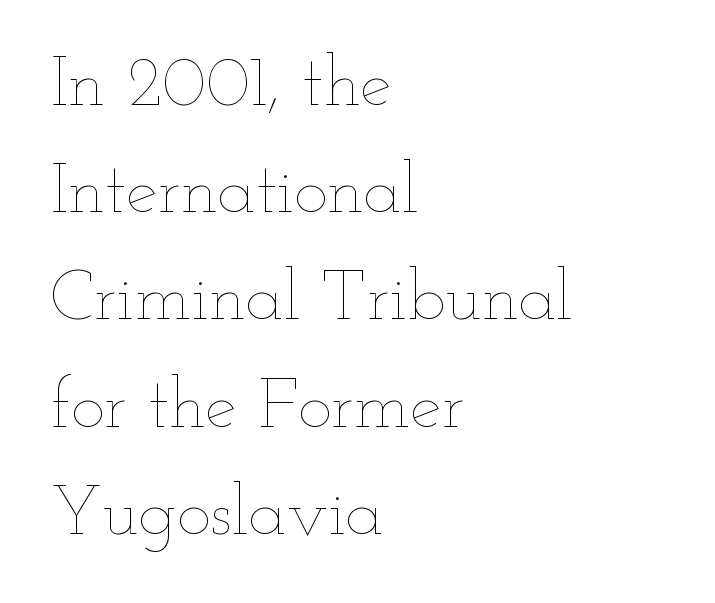
{"italic": "no", "bold": "no", "weight": "thin", "width": "wide", "stroke_contrast": "low", "x_height": "small", "monospaced": "no", "underline": "no", "align": "left", "line_spacing": "normal", "line_spacing_ratio": 1.51, "letter_spacing": "normal", "letter_spacing_em": 0.0, "glyph_px": 71}
